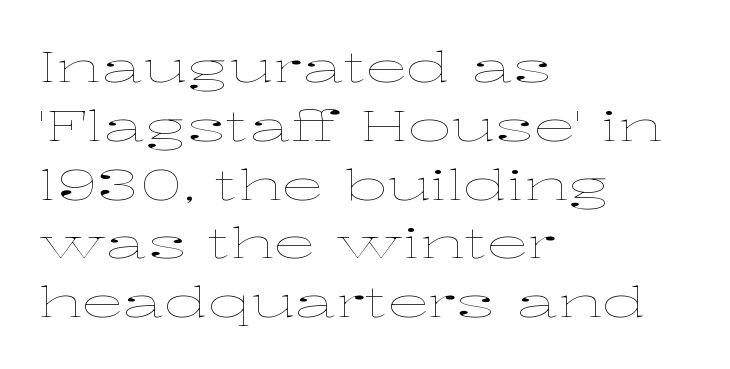
Q: Is the text bold? A: No.
Q: Is the text italic (slanted)? A: No, it is upright.
Q: Is the text underlined? A: No.
Q: How is the paragraph aligned? A: Left-aligned.
Q: Is the spacing between letters normal or unusually wide? A: Normal.
Q: Is the spacing between lines tight, normal or loose? A: Normal.
Q: Width (condensed, normal, or wide)? A: Wide.
Q: Stroke contrast? A: Low.
Q: x-height? A: Medium.
Q: Monospaced? A: No.
